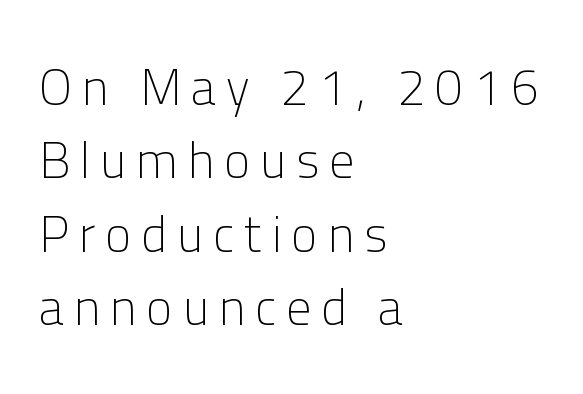
Q: Is the text bold? A: No.
Q: Is the text italic (slanted)? A: No, it is upright.
Q: Is the typeface a serif or a sans-serif typeface? A: Sans-serif.
Q: Is the text underlined? A: No.
Q: How is the paragraph aligned? A: Left-aligned.
Q: Is the spacing between letters normal or unusually wide? A: Unusually wide.
Q: Is the spacing between lines tight, normal or loose? A: Normal.
Q: Width (condensed, normal, or wide)? A: Normal.
Q: Stroke contrast? A: Low.
Q: x-height? A: Medium.
Q: Monospaced? A: No.
